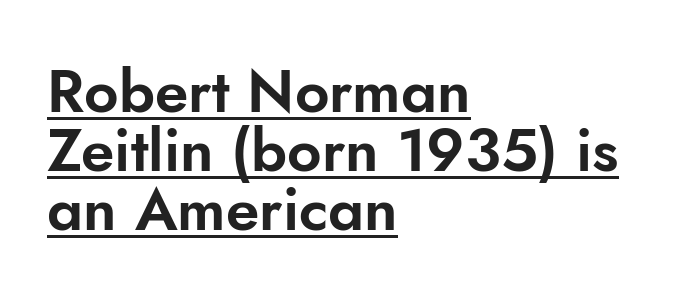
Nobody touched the tracking dial on this one. Every stem runs plumb, perpendicular to the baseline. Regarding serifs, this sample does without them. The typesetter has applied underlining to the passage shown. In CSS terms this would be text-align: left. The block of text is dense from top to bottom, with scant space between rows.
